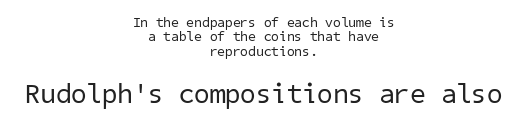
{"serif": "no", "bold": "no", "weight": "regular", "width": "normal", "stroke_contrast": "low", "x_height": "medium", "underline": "no", "align": "center", "line_spacing": "tight", "line_spacing_ratio": 1.03, "letter_spacing": "normal", "letter_spacing_em": 0.0, "larger_block": "second", "size_ratio": 2.0, "glyph_px": 28}
